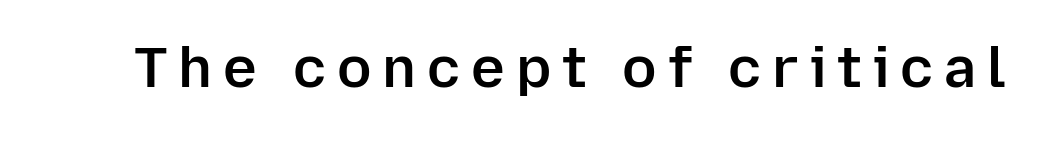
{"serif": "no", "italic": "no", "bold": "semi", "weight": "semibold", "width": "normal", "stroke_contrast": "low", "x_height": "medium", "monospaced": "no", "underline": "no", "glyph_px": 57}
